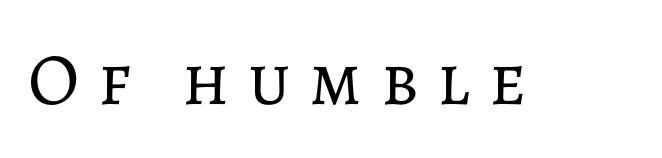
The image shows 74 px regular-weight type, upright; set unusually wide letter spacing (+0.25 em), not underlined; low stroke contrast and a medium x-height.
